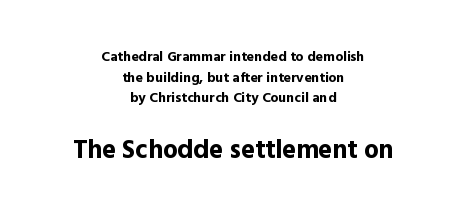
Q: Is the text bold? A: Yes.
Q: Is the text italic (slanted)? A: No, it is upright.
Q: Is the text underlined? A: No.
Q: How is the paragraph aligned? A: Centered.
Q: Is the spacing between letters normal or unusually wide? A: Normal.
Q: Is the spacing between lines tight, normal or loose? A: Normal.
Q: Which block of text is set in a larger size, the first (top) or the second (bottom)? A: The second (bottom) one.
